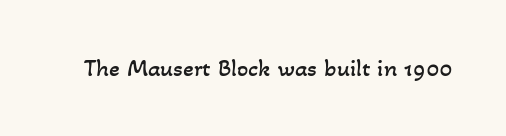
{"bold": "no", "underline": "no", "letter_spacing": "normal", "letter_spacing_em": 0.0, "glyph_px": 25}
